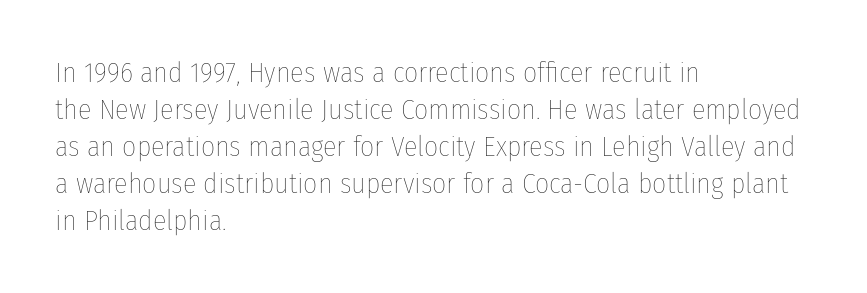
Q: Is the text bold? A: No.
Q: Is the text italic (slanted)? A: No, it is upright.
Q: Is the text underlined? A: No.
Q: How is the paragraph aligned? A: Left-aligned.
Q: Is the spacing between letters normal or unusually wide? A: Normal.
Q: Is the spacing between lines tight, normal or loose? A: Normal.
Q: Width (condensed, normal, or wide)? A: Condensed.
Q: Stroke contrast? A: Low.
Q: x-height? A: Medium.
Q: Monospaced? A: No.
